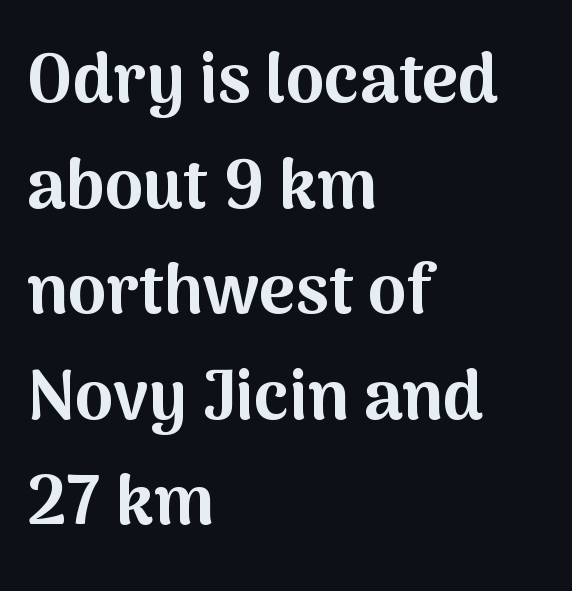
The image shows 69 px bold sans-serif type, upright; set left-aligned, normal line spacing (1.53x), normal letter spacing, not underlined; medium stroke contrast and a medium x-height.
